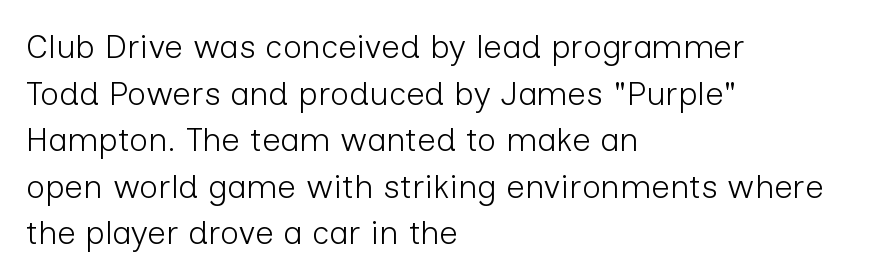
The image shows 33 px light sans-serif type, upright; set left-aligned, normal line spacing (1.41x), normal letter spacing, not underlined; low stroke contrast and a medium x-height.
